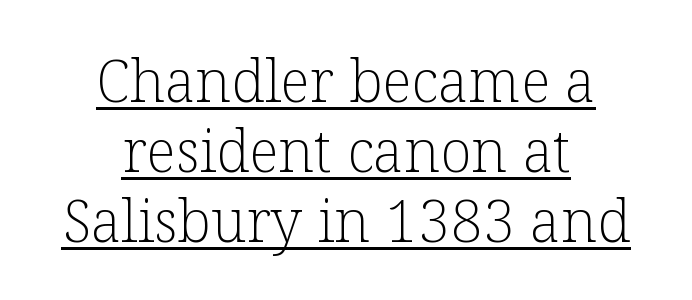
Q: Is the text bold? A: No.
Q: Is the text italic (slanted)? A: No, it is upright.
Q: Is the typeface a serif or a sans-serif typeface? A: Serif.
Q: Is the text underlined? A: Yes.
Q: How is the paragraph aligned? A: Centered.
Q: Is the spacing between letters normal or unusually wide? A: Normal.
Q: Width (condensed, normal, or wide)? A: Normal.
Q: Stroke contrast? A: Low.
Q: x-height? A: Medium.
Q: Monospaced? A: No.
